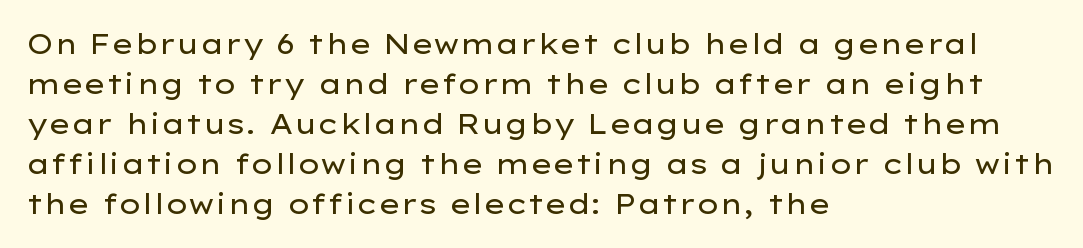
Q: Is the text bold? A: No.
Q: Is the text italic (slanted)? A: No, it is upright.
Q: Is the typeface a serif or a sans-serif typeface? A: Sans-serif.
Q: Is the text underlined? A: No.
Q: How is the paragraph aligned? A: Left-aligned.
Q: Is the spacing between letters normal or unusually wide? A: Normal.
Q: Is the spacing between lines tight, normal or loose? A: Normal.
Q: Width (condensed, normal, or wide)? A: Wide.
Q: Stroke contrast? A: Low.
Q: x-height? A: Medium.
Q: Monospaced? A: No.
